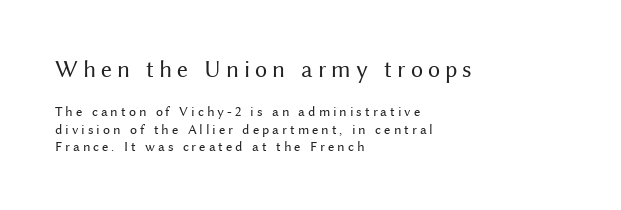
Nothing heavy about these letters — not bold at all. Does the copy run flush right? No — it runs flush left. The axis of the letterforms is exactly vertical. Only glyphs here, with clear space below each row.
